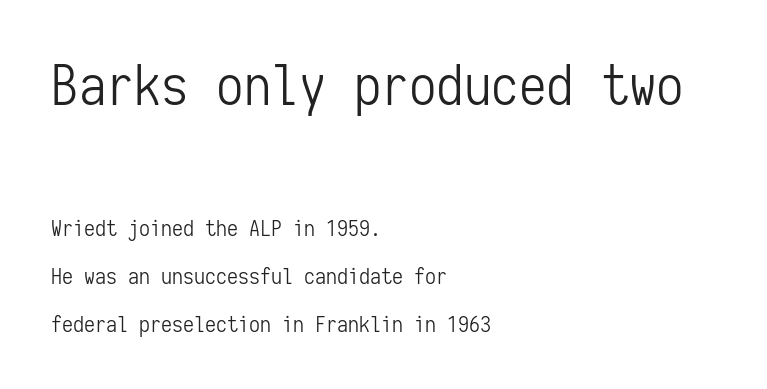
In terms of leading, this rendering errs on the spacious side. Is the type heavy? It reads as light-to-regular instead. Look at the tracking — it's just the regular setting, nothing added. The rendering uses typewriter-style spacing with identical character cells.
